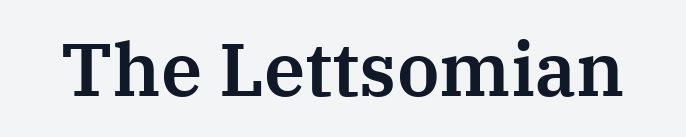
Q: Is the text italic (slanted)? A: No, it is upright.
Q: Is the typeface a serif or a sans-serif typeface? A: Serif.
Q: Is the text underlined? A: No.
Q: Is the spacing between letters normal or unusually wide? A: Normal.
Q: Width (condensed, normal, or wide)? A: Normal.
Q: Stroke contrast? A: Medium.
Q: x-height? A: Medium.
Q: Monospaced? A: No.
